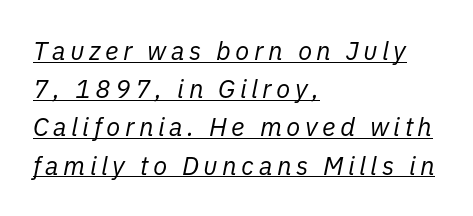
The image shows 26 px text type, italic (leaning right); set left-aligned, normal line spacing (1.47x), underlined.
